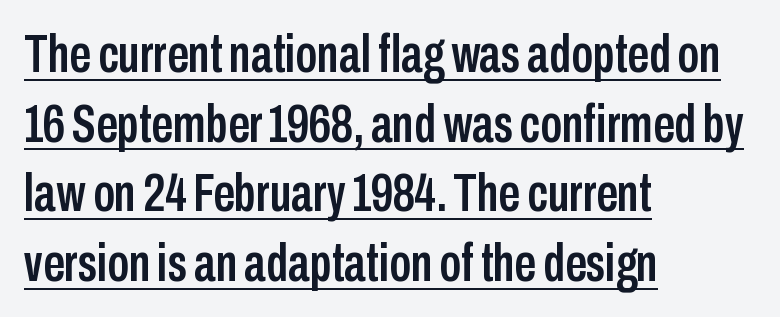
The letters advance in unequal steps, a hallmark of proportional type. Inter-character spacing is left at the font's built-in metrics. This sample uses an upright cut, with every glyph sitting square on the baseline. Has an underline been added? It has.
